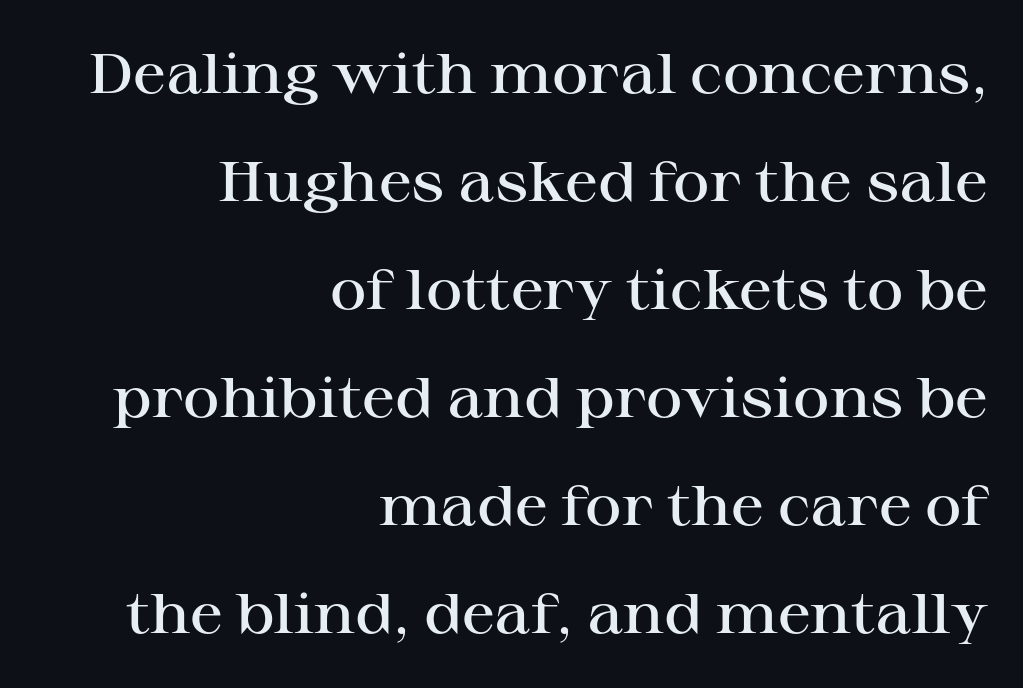
{"serif": "yes", "italic": "no", "bold": "semi", "weight": "semibold", "width": "wide", "stroke_contrast": "high", "x_height": "medium", "monospaced": "no", "underline": "no", "align": "right", "line_spacing": "loose", "line_spacing_ratio": 1.93, "letter_spacing": "normal", "letter_spacing_em": 0.0, "glyph_px": 56}
